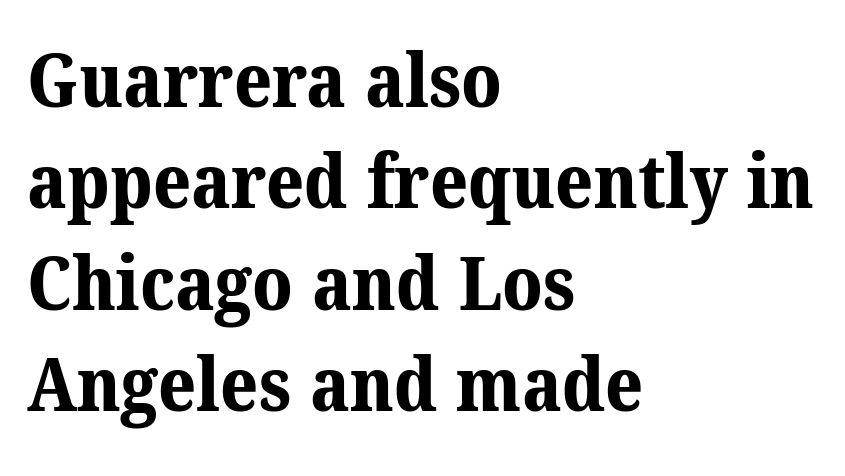
The image shows 74 px bold serif type; set left-aligned, normal line spacing (1.37x), normal letter spacing, not underlined; medium stroke contrast and a medium x-height.
